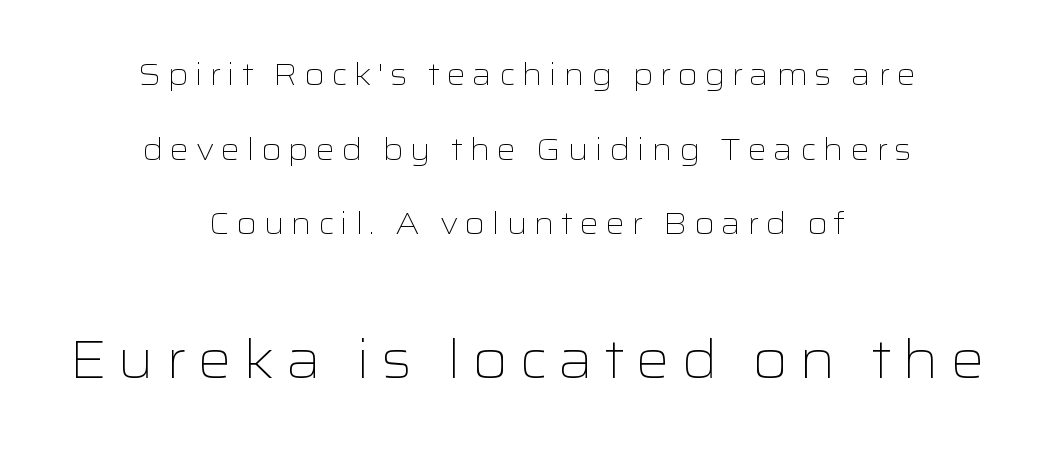
The glyphs are unaccompanied by any horizontal stroke below them. You could fit nearly another row in the gap between these rows. In terms of letterspacing, this is a distinctly airy, spread setting. Small over large — that's the arrangement of the two blocks here.
